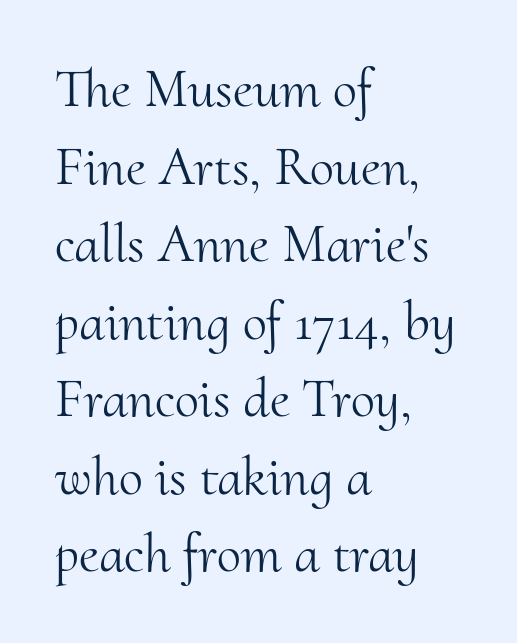
The image shows 55 px light serif type, upright; set left-aligned, normal line spacing (1.41x), normal letter spacing, not underlined; medium stroke contrast and a small x-height.
